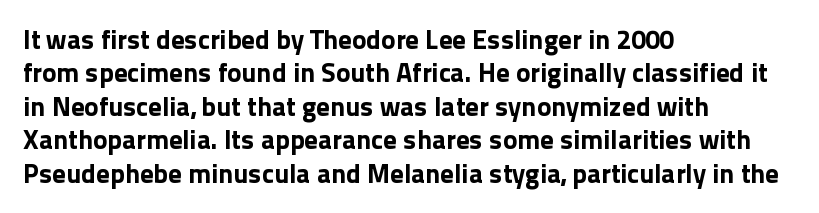
The image shows 27 px bold type, upright; set left-aligned, line spacing 1.24x, normal letter spacing, not underlined.
